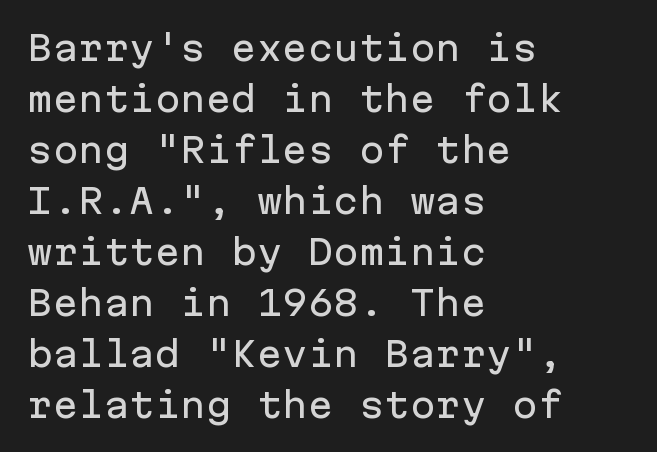
Q: Is the text italic (slanted)? A: No, it is upright.
Q: Is the typeface a serif or a sans-serif typeface? A: Sans-serif.
Q: Is the text underlined? A: No.
Q: How is the paragraph aligned? A: Left-aligned.
Q: Is the spacing between letters normal or unusually wide? A: Normal.
Q: Is the spacing between lines tight, normal or loose? A: Normal.
Q: Width (condensed, normal, or wide)? A: Normal.
Q: Stroke contrast? A: Low.
Q: x-height? A: Medium.
Q: Monospaced? A: Yes.
